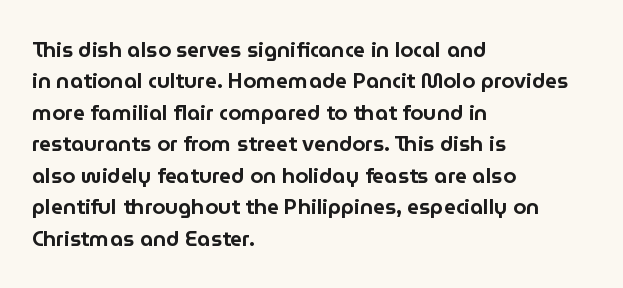
{"italic": "no", "underline": "no", "align": "left", "line_spacing": "normal", "line_spacing_ratio": 1.5, "letter_spacing": "normal", "letter_spacing_em": 0.0, "glyph_px": 21}
